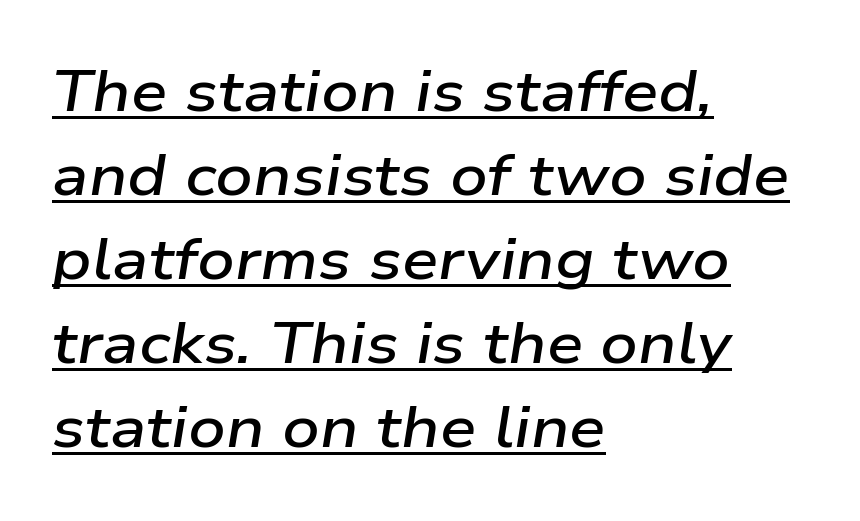
{"italic": "yes", "lean": "right", "slant_degrees": 9, "bold": "semi", "weight": "semibold", "width": "wide", "stroke_contrast": "low", "x_height": "medium", "monospaced": "no", "underline": "yes", "align": "left", "line_spacing": "normal", "line_spacing_ratio": 1.45, "letter_spacing": "normal", "letter_spacing_em": 0.0, "glyph_px": 58}
